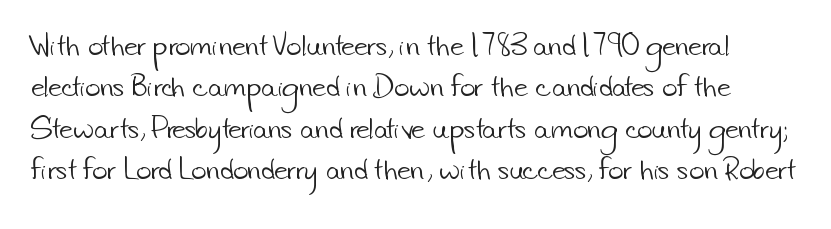
Q: Is the text bold? A: No.
Q: Is the text underlined? A: No.
Q: Is the spacing between letters normal or unusually wide? A: Normal.
Q: Is the spacing between lines tight, normal or loose? A: Normal.
